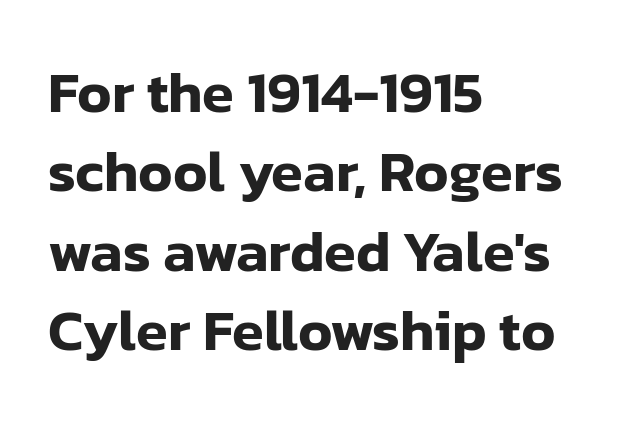
Q: Is the text italic (slanted)? A: No, it is upright.
Q: Is the typeface a serif or a sans-serif typeface? A: Sans-serif.
Q: Is the text underlined? A: No.
Q: How is the paragraph aligned? A: Left-aligned.
Q: Is the spacing between letters normal or unusually wide? A: Normal.
Q: Is the spacing between lines tight, normal or loose? A: Normal.
Q: Width (condensed, normal, or wide)? A: Normal.
Q: Stroke contrast? A: Low.
Q: x-height? A: Medium.
Q: Monospaced? A: No.
